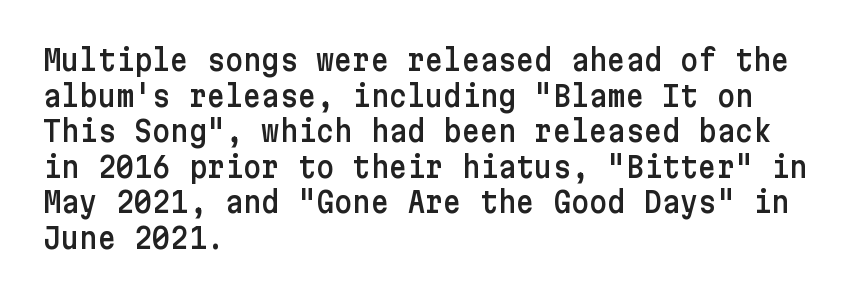
{"serif": "no", "italic": "no", "width": "normal", "stroke_contrast": "low", "x_height": "medium", "underline": "no", "align": "left", "line_spacing": "normal", "line_spacing_ratio": 1.27, "letter_spacing": "normal", "letter_spacing_em": 0.0, "glyph_px": 28}
